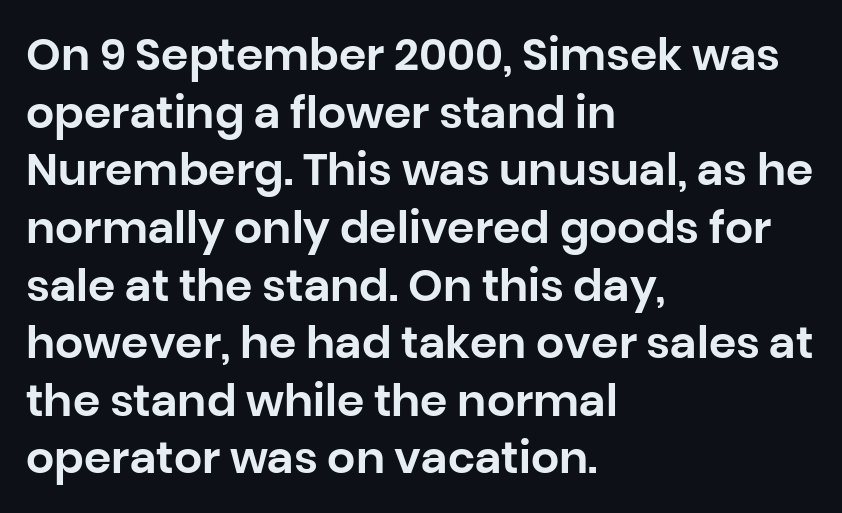
Q: Is the text italic (slanted)? A: No, it is upright.
Q: Is the typeface a serif or a sans-serif typeface? A: Sans-serif.
Q: Is the text underlined? A: No.
Q: How is the paragraph aligned? A: Left-aligned.
Q: Is the spacing between letters normal or unusually wide? A: Normal.
Q: Is the spacing between lines tight, normal or loose? A: Normal.
Q: Width (condensed, normal, or wide)? A: Normal.
Q: Stroke contrast? A: Low.
Q: x-height? A: Large.
Q: Monospaced? A: No.
